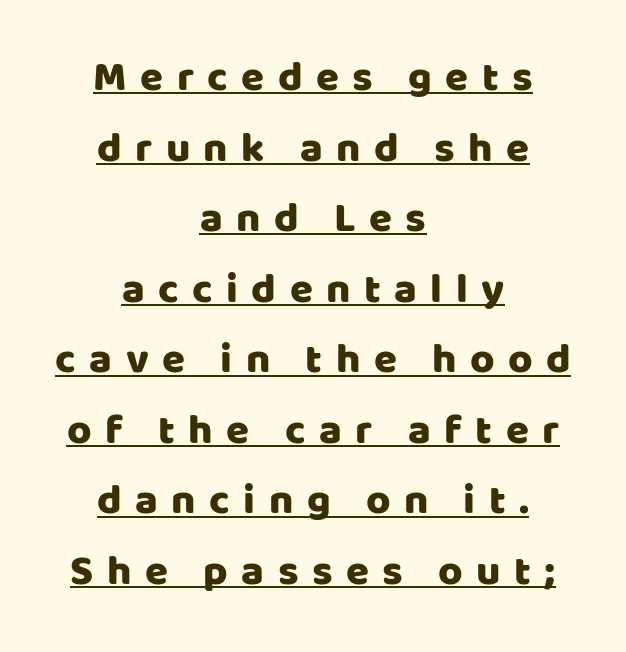
The image shows 42 px sans-serif type, upright; set centered, normal line spacing (1.68x), unusually wide letter spacing (+0.32 em), underlined; low stroke contrast and a large x-height.
